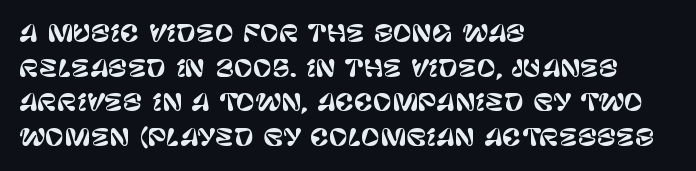
The image shows 23 px text type; set left-aligned, normal line spacing (1.51x), normal letter spacing, not underlined.
